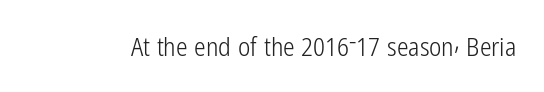
The image shows 26 px text type, upright; set normal letter spacing, not underlined.
